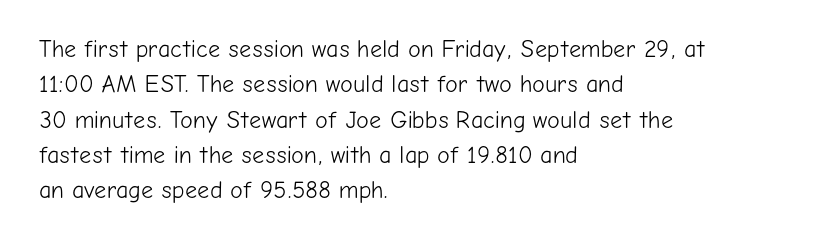
{"italic": "no", "bold": "no", "underline": "no", "align": "left", "line_spacing": "normal", "line_spacing_ratio": 1.47, "letter_spacing": "normal", "letter_spacing_em": 0.0, "glyph_px": 24}
